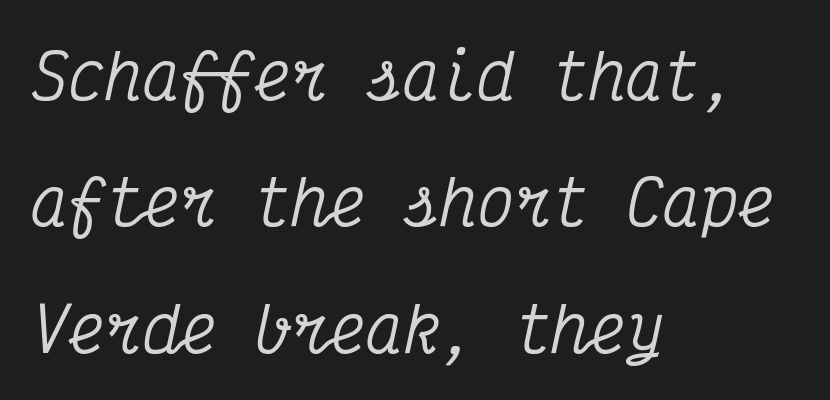
{"serif": "yes", "italic": "yes", "lean": "right", "slant_degrees": 12, "width": "condensed", "stroke_contrast": "medium", "x_height": "medium", "monospaced": "yes", "underline": "no", "align": "left", "line_spacing": "loose", "line_spacing_ratio": 2.04, "letter_spacing": "normal", "letter_spacing_em": 0.0, "glyph_px": 62}
